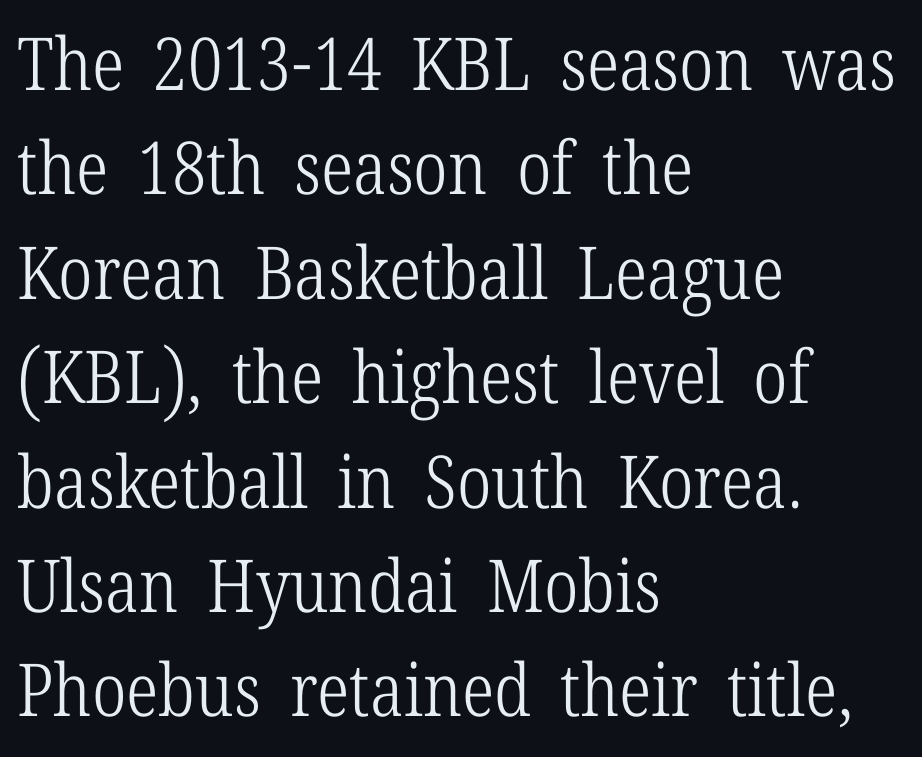
The image shows 73 px light, condensed serif type, upright; set left-aligned, normal line spacing (1.43x), normal letter spacing, not underlined; low stroke contrast and a medium x-height.
